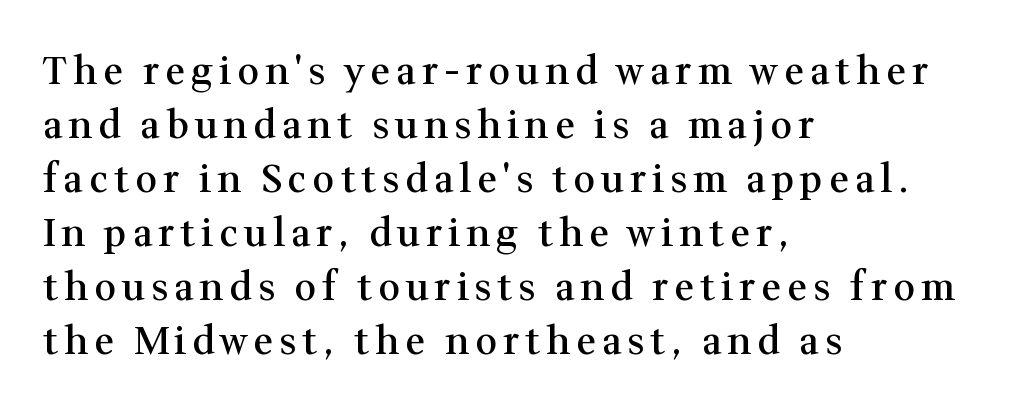
The image shows 38 px semibold serif type, upright; set left-aligned, normal line spacing (1.42x), not underlined; medium stroke contrast and a medium x-height.
